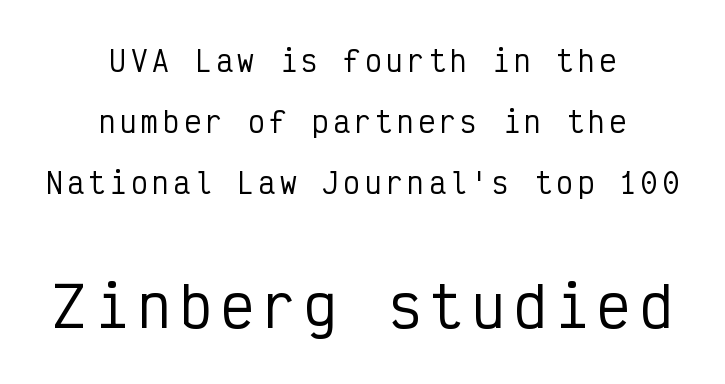
Q: Is the text italic (slanted)? A: No, it is upright.
Q: Is the typeface a serif or a sans-serif typeface? A: Sans-serif.
Q: Is the text underlined? A: No.
Q: How is the paragraph aligned? A: Centered.
Q: Is the spacing between lines tight, normal or loose? A: Loose.
Q: Which block of text is set in a larger size, the first (top) or the second (bottom)? A: The second (bottom) one.
Q: Width (condensed, normal, or wide)? A: Condensed.
Q: Stroke contrast? A: Low.
Q: x-height? A: Medium.
Q: Monospaced? A: Yes.
